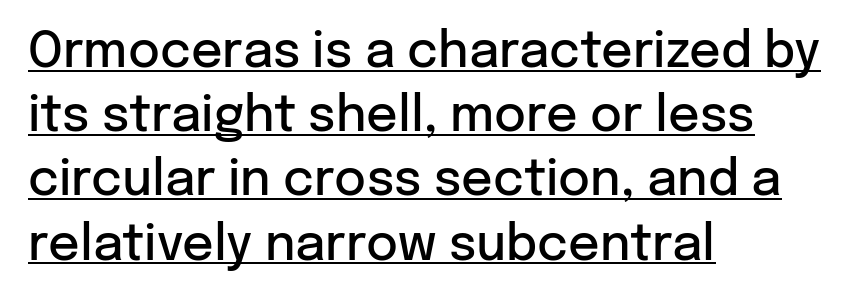
{"serif": "no", "italic": "no", "bold": "semi", "weight": "semibold", "width": "normal", "stroke_contrast": "low", "x_height": "medium", "monospaced": "no", "underline": "yes", "align": "left", "line_spacing": "normal", "line_spacing_ratio": 1.31, "letter_spacing": "normal", "letter_spacing_em": 0.0, "glyph_px": 49}
